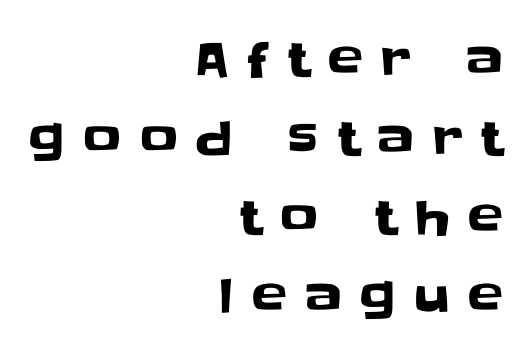
Q: Is the text italic (slanted)? A: No, it is upright.
Q: Is the typeface a serif or a sans-serif typeface? A: Sans-serif.
Q: Is the text underlined? A: No.
Q: How is the paragraph aligned? A: Right-aligned.
Q: Is the spacing between letters normal or unusually wide? A: Unusually wide.
Q: Is the spacing between lines tight, normal or loose? A: Normal.
Q: Width (condensed, normal, or wide)? A: Normal.
Q: Stroke contrast? A: Low.
Q: x-height? A: Large.
Q: Monospaced? A: No.
